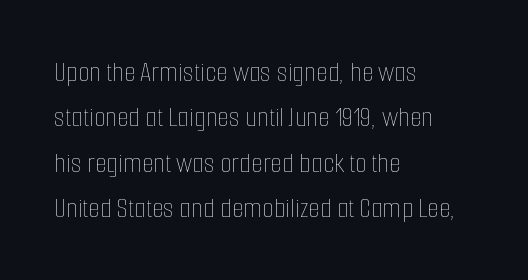
{"italic": "no", "bold": "no", "weight": "thin", "width": "condensed", "stroke_contrast": "low", "x_height": "medium", "monospaced": "no", "underline": "no", "align": "left", "line_spacing": "normal", "line_spacing_ratio": 1.51, "letter_spacing": "normal", "letter_spacing_em": 0.0, "glyph_px": 30}
